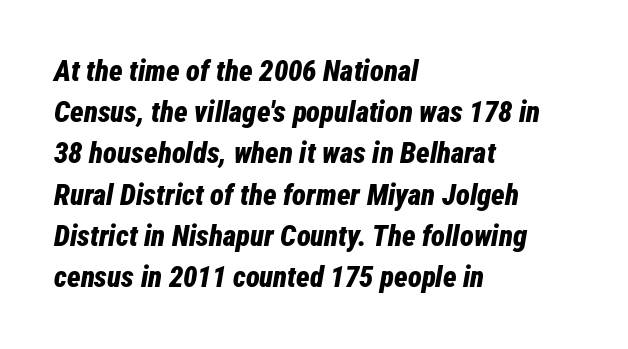
Does the lettering tilt? It does — this is italic. Descenders hang freely into open space. This sample keeps an unexceptional amount of space between lines. The letters are bold, with thick, heavy strokes. Varying glyph widths throughout — classic text-font behaviour.
